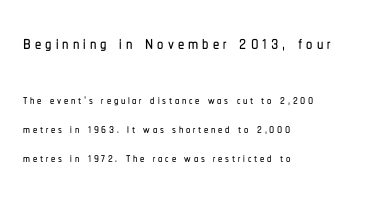
If you drew a line through each stem, it would be perfectly vertical. Size hierarchy here favors the leading block over the trailing one. Does the copy run flush right? No — it runs flush left. This rendering features lettering with no underline.
